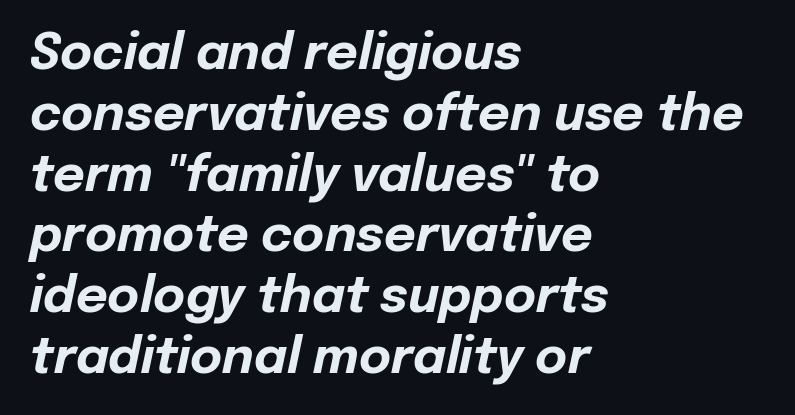
{"italic": "yes", "lean": "right", "slant_degrees": 12, "bold": "yes", "weight": "bold", "width": "normal", "stroke_contrast": "low", "x_height": "medium", "monospaced": "no", "underline": "no", "align": "left", "line_spacing_ratio": 1.24, "letter_spacing": "normal", "letter_spacing_em": 0.0, "glyph_px": 49}
